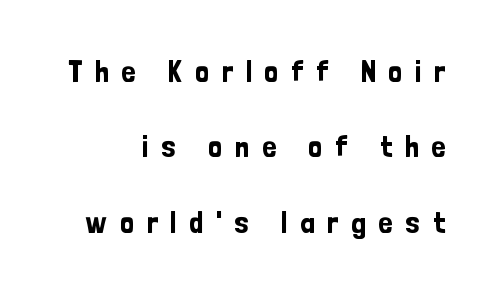
Note the varied advance widths — an 'i' is clearly narrower than an 'm'. Look at the bottom of the vertical strokes: they stop flat, with no serifs. The letters are spread apart with noticeably loose tracking. The typesetter chose a ragged-left arrangement here.
